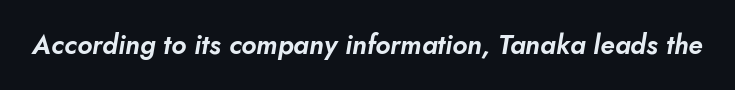
Q: Is the text italic (slanted)? A: Yes, it leans right by about 10 degrees.
Q: Is the text underlined? A: No.
Q: Is the spacing between letters normal or unusually wide? A: Normal.
